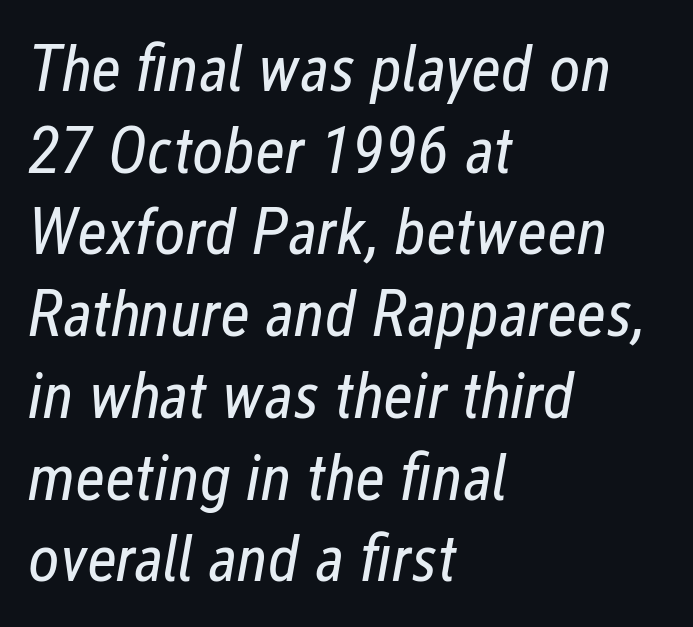
{"italic": "yes", "lean": "right", "slant_degrees": 12, "bold": "no", "weight": "regular", "width": "condensed", "stroke_contrast": "low", "x_height": "medium", "monospaced": "no", "underline": "no", "align": "left", "line_spacing_ratio": 1.22, "letter_spacing": "normal", "letter_spacing_em": 0.0, "glyph_px": 67}
